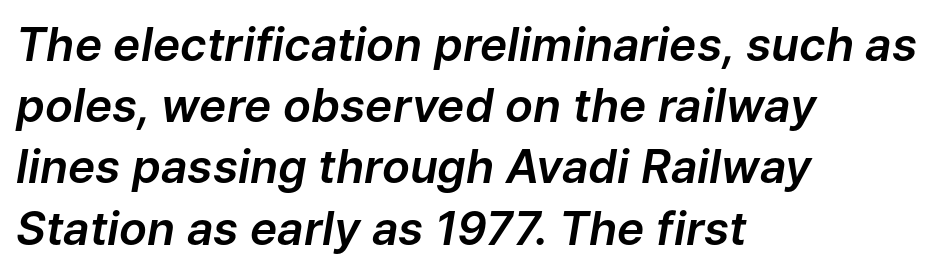
Q: Is the text italic (slanted)? A: Yes, it leans right by about 9 degrees.
Q: Is the text underlined? A: No.
Q: How is the paragraph aligned? A: Left-aligned.
Q: Is the spacing between letters normal or unusually wide? A: Normal.
Q: Is the spacing between lines tight, normal or loose? A: Normal.
Q: Width (condensed, normal, or wide)? A: Normal.
Q: Stroke contrast? A: Low.
Q: x-height? A: Medium.
Q: Monospaced? A: No.
